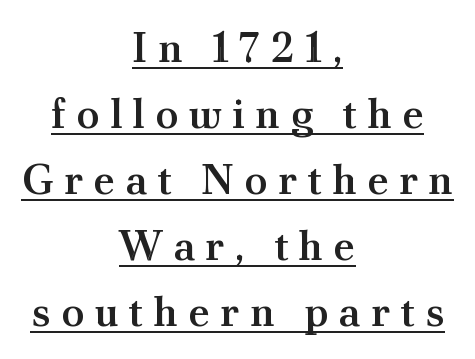
Q: Is the text bold? A: Semi-bold.
Q: Is the text italic (slanted)? A: No, it is upright.
Q: Is the typeface a serif or a sans-serif typeface? A: Serif.
Q: Is the text underlined? A: Yes.
Q: How is the paragraph aligned? A: Centered.
Q: Is the spacing between letters normal or unusually wide? A: Unusually wide.
Q: Is the spacing between lines tight, normal or loose? A: Normal.
Q: Width (condensed, normal, or wide)? A: Normal.
Q: Stroke contrast? A: Medium.
Q: x-height? A: Small.
Q: Monospaced? A: No.
